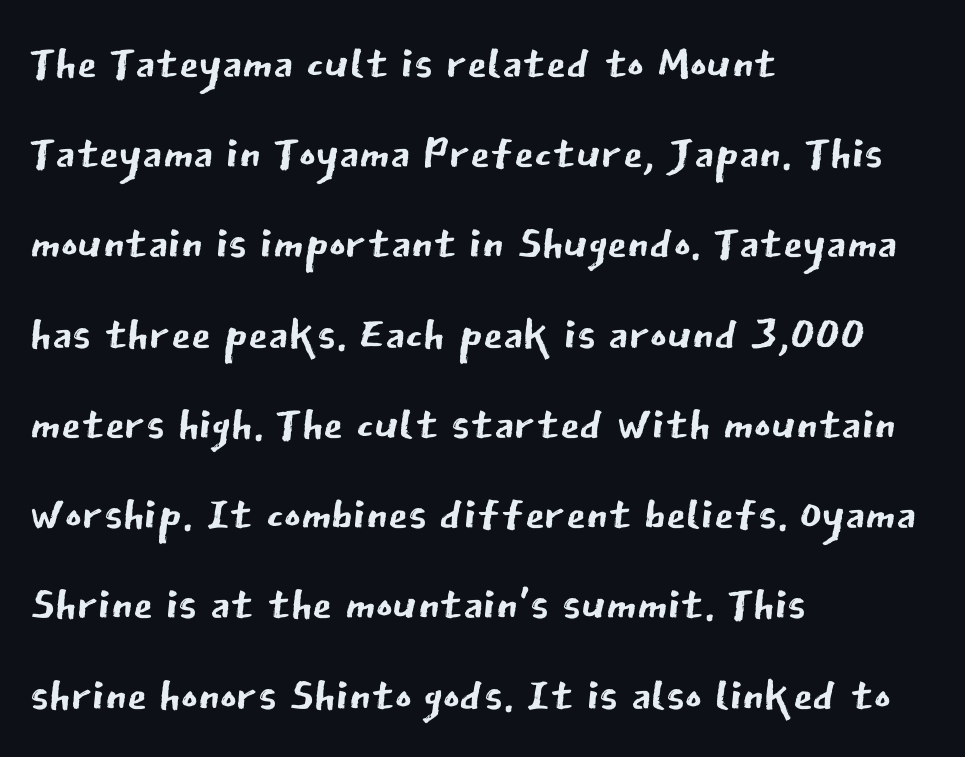
The image shows 64 px regular-weight sans-serif type, upright; set left-aligned, normal line spacing (1.41x), normal letter spacing, not underlined; low stroke contrast and a medium x-height.
